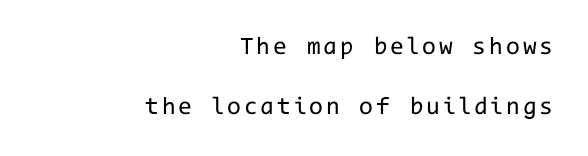
Q: Is the text bold? A: No.
Q: Is the text italic (slanted)? A: No, it is upright.
Q: Is the text underlined? A: No.
Q: How is the paragraph aligned? A: Right-aligned.
Q: Is the spacing between lines tight, normal or loose? A: Loose.
